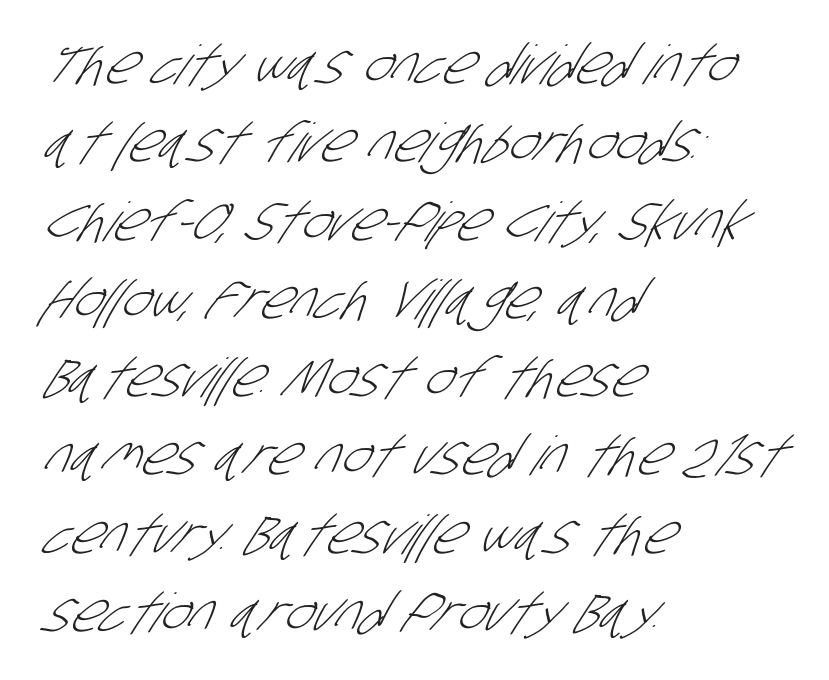
{"serif": "no", "bold": "no", "weight": "light", "width": "condensed", "stroke_contrast": "low", "x_height": "large", "monospaced": "no", "underline": "no", "align": "left", "line_spacing": "normal", "line_spacing_ratio": 1.45, "letter_spacing": "normal", "letter_spacing_em": 0.0, "glyph_px": 54}
